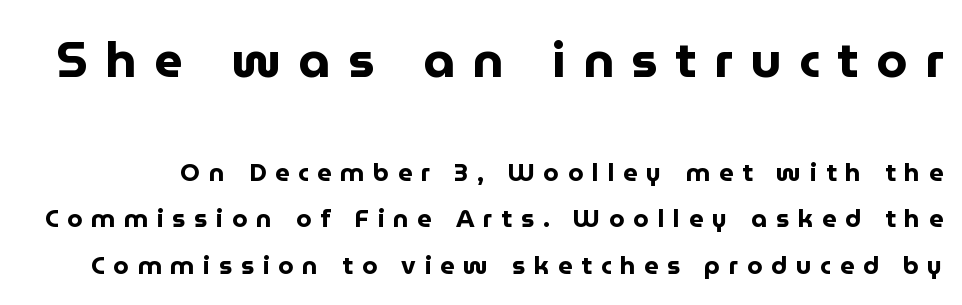
The image shows 50 px bold sans-serif type, upright; set line spacing 1.86x, unusually wide letter spacing (+0.35 em), not underlined; the first (top) block is 2.0x larger; low stroke contrast and a medium x-height.
